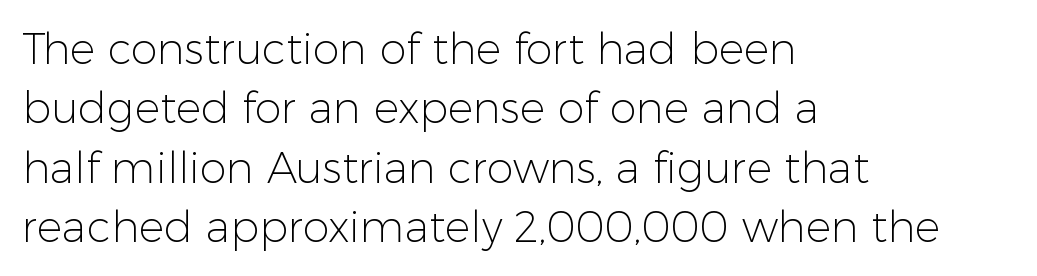
The image shows 43 px light sans-serif type, upright; set left-aligned, normal line spacing (1.38x), normal letter spacing, not underlined; low stroke contrast and a medium x-height.
